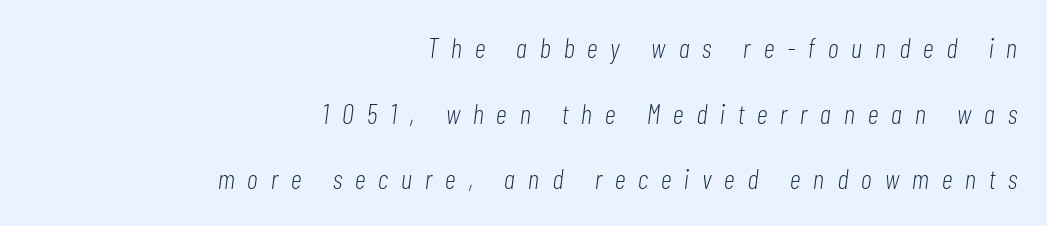
The image shows 28 px light, condensed type, italic (leaning right); set right-aligned, loose line spacing (2.34x), unusually wide letter spacing (+0.47 em), not underlined; low stroke contrast and a medium x-height.
